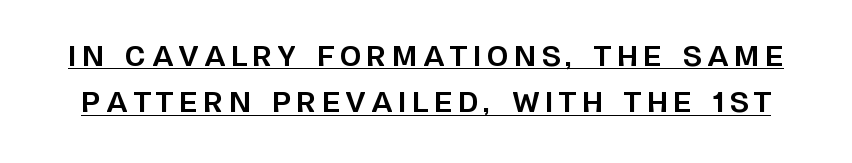
Q: Is the text bold? A: Yes.
Q: Is the text italic (slanted)? A: No, it is upright.
Q: Is the text underlined? A: Yes.
Q: Is the spacing between letters normal or unusually wide? A: Unusually wide.
